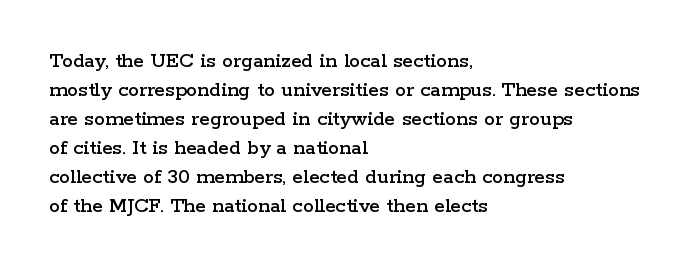
{"italic": "no", "underline": "no", "align": "left", "line_spacing": "normal", "line_spacing_ratio": 1.32, "letter_spacing": "normal", "letter_spacing_em": 0.0, "glyph_px": 22}
